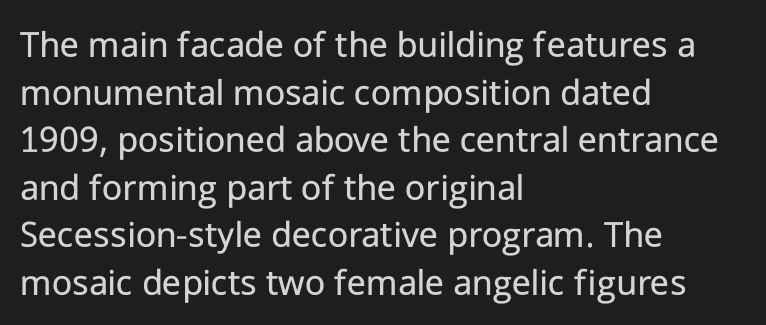
Q: Is the text bold? A: No.
Q: Is the text italic (slanted)? A: No, it is upright.
Q: Is the typeface a serif or a sans-serif typeface? A: Sans-serif.
Q: Is the text underlined? A: No.
Q: How is the paragraph aligned? A: Left-aligned.
Q: Is the spacing between letters normal or unusually wide? A: Normal.
Q: Width (condensed, normal, or wide)? A: Normal.
Q: Stroke contrast? A: Low.
Q: x-height? A: Medium.
Q: Monospaced? A: No.
